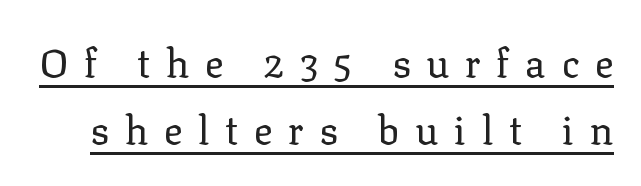
{"serif": "yes", "italic": "no", "bold": "no", "weight": "regular", "width": "normal", "stroke_contrast": "low", "x_height": "medium", "monospaced": "no", "underline": "yes", "line_spacing_ratio": 1.73, "letter_spacing": "wide", "letter_spacing_em": 0.4, "glyph_px": 39}
